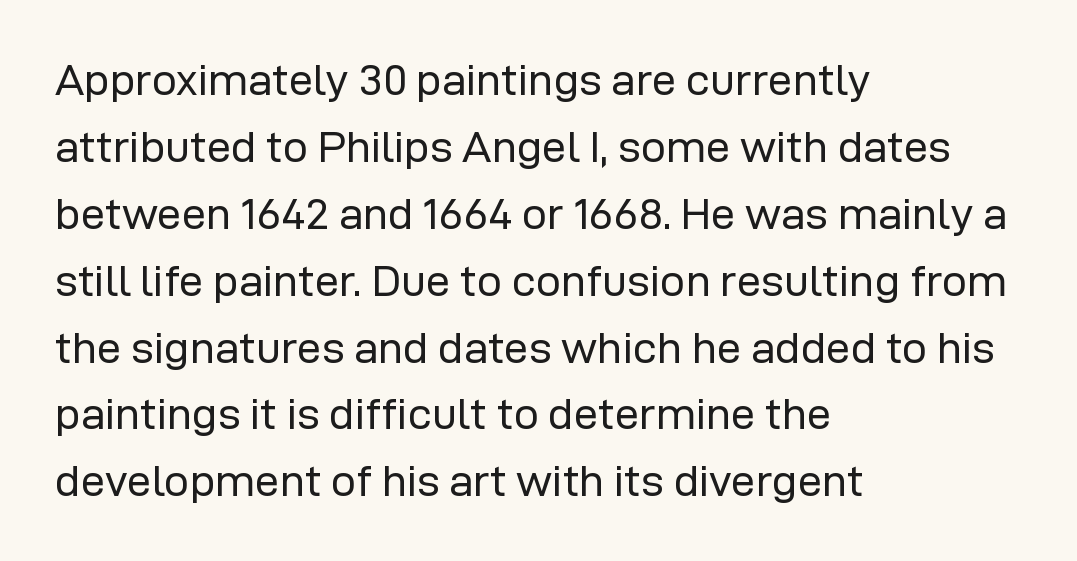
Q: Is the text bold? A: No.
Q: Is the text italic (slanted)? A: No, it is upright.
Q: Is the typeface a serif or a sans-serif typeface? A: Sans-serif.
Q: Is the text underlined? A: No.
Q: How is the paragraph aligned? A: Left-aligned.
Q: Is the spacing between letters normal or unusually wide? A: Normal.
Q: Is the spacing between lines tight, normal or loose? A: Normal.
Q: Width (condensed, normal, or wide)? A: Normal.
Q: Stroke contrast? A: Low.
Q: x-height? A: Medium.
Q: Monospaced? A: No.
